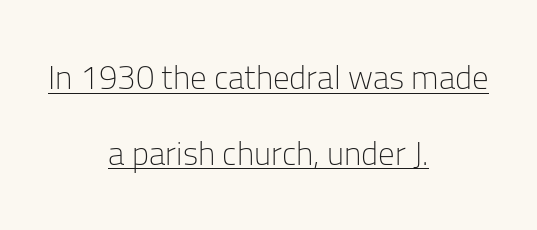
The image shows 33 px light sans-serif type, upright; set centered, loose line spacing (2.29x), normal letter spacing, underlined; low stroke contrast and a medium x-height.
